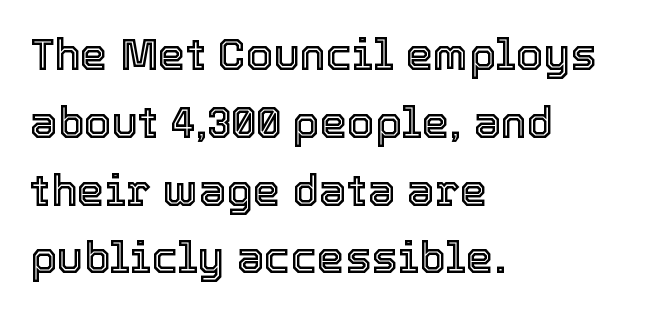
{"italic": "no", "width": "normal", "x_height": "medium", "monospaced": "no", "underline": "no", "align": "left", "line_spacing": "normal", "line_spacing_ratio": 1.54, "letter_spacing": "normal", "letter_spacing_em": 0.0, "glyph_px": 44}
